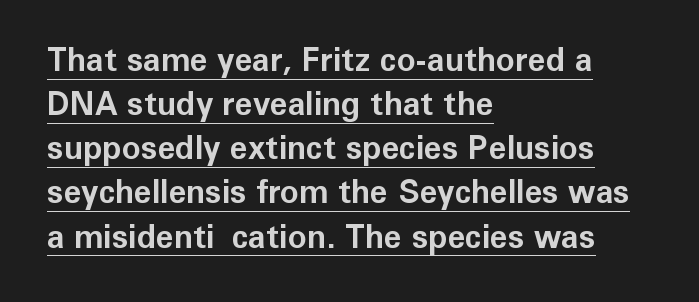
{"serif": "no", "italic": "no", "bold": "yes", "weight": "bold", "width": "normal", "stroke_contrast": "low", "x_height": "medium", "monospaced": "no", "underline": "yes", "align": "left", "line_spacing": "normal", "line_spacing_ratio": 1.38, "letter_spacing": "normal", "letter_spacing_em": 0.0, "glyph_px": 32}
